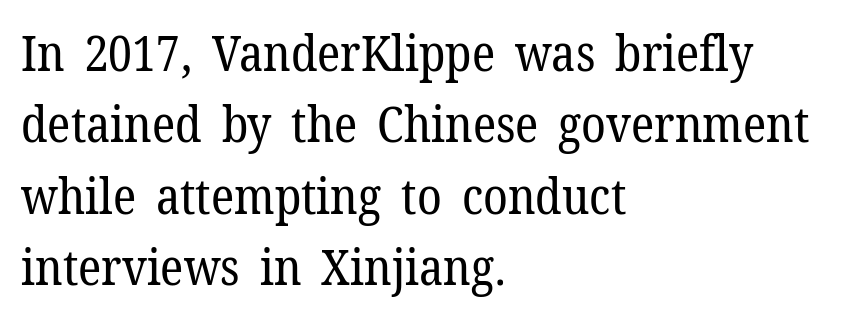
{"serif": "yes", "italic": "no", "bold": "no", "weight": "regular", "width": "normal", "stroke_contrast": "low", "x_height": "medium", "monospaced": "no", "underline": "no", "align": "left", "line_spacing": "normal", "line_spacing_ratio": 1.43, "letter_spacing": "normal", "letter_spacing_em": 0.0, "glyph_px": 50}
